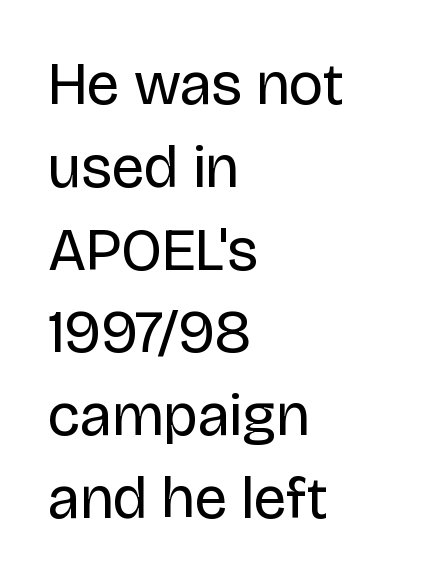
The image shows 60 px regular-weight sans-serif type, upright; set left-aligned, normal line spacing (1.38x), normal letter spacing, not underlined; low stroke contrast and a large x-height.
